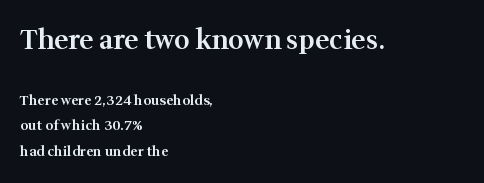
{"italic": "no", "bold": "semi", "underline": "no", "align": "left", "line_spacing_ratio": 1.8, "letter_spacing": "normal", "letter_spacing_em": 0.0, "larger_block": "first", "size_ratio": 1.93, "glyph_px": 27}
